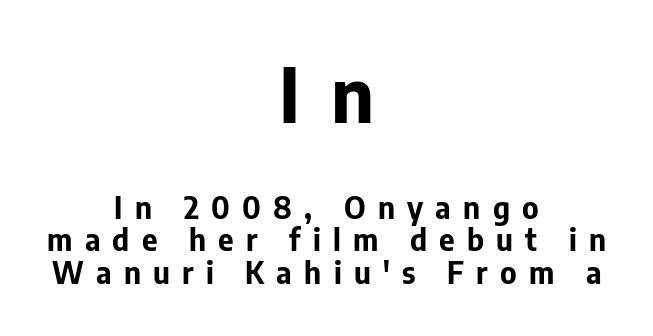
{"serif": "no", "italic": "no", "bold": "yes", "weight": "bold", "width": "normal", "stroke_contrast": "low", "x_height": "medium", "monospaced": "no", "underline": "no", "align": "center", "line_spacing": "tight", "line_spacing_ratio": 1.09, "letter_spacing": "wide", "letter_spacing_em": 0.41, "larger_block": "first", "size_ratio": 2.53, "glyph_px": 76}
